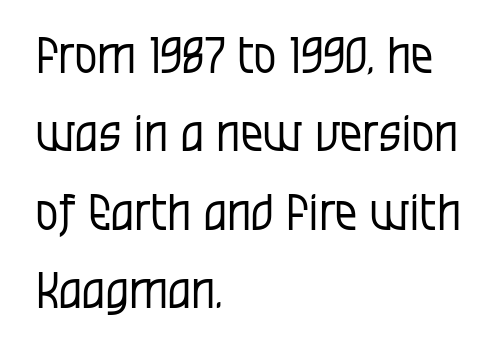
{"serif": "no", "italic": "no", "bold": "no", "weight": "regular", "width": "condensed", "stroke_contrast": "low", "x_height": "large", "monospaced": "no", "underline": "no", "align": "left", "line_spacing": "normal", "line_spacing_ratio": 1.57, "letter_spacing": "normal", "letter_spacing_em": 0.0, "glyph_px": 50}
